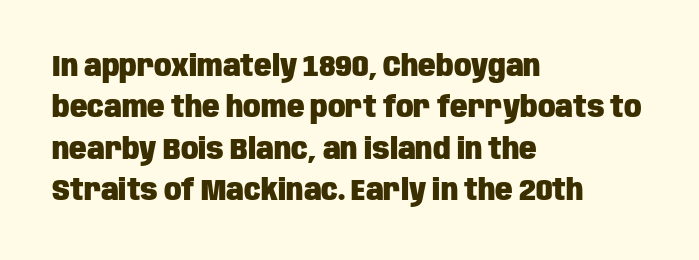
Q: Is the text bold? A: Yes.
Q: Is the text italic (slanted)? A: No, it is upright.
Q: Is the typeface a serif or a sans-serif typeface? A: Sans-serif.
Q: Is the text underlined? A: No.
Q: How is the paragraph aligned? A: Left-aligned.
Q: Is the spacing between letters normal or unusually wide? A: Normal.
Q: Is the spacing between lines tight, normal or loose? A: Normal.
Q: Width (condensed, normal, or wide)? A: Condensed.
Q: Stroke contrast? A: Low.
Q: x-height? A: Large.
Q: Monospaced? A: No.
